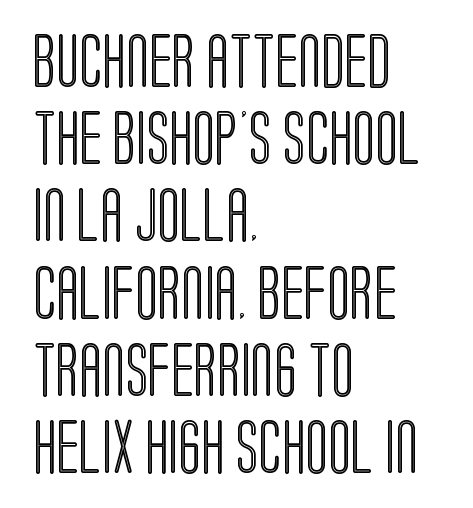
{"italic": "no", "width": "condensed", "x_height": "large", "monospaced": "no", "underline": "no", "align": "left", "line_spacing": "normal", "line_spacing_ratio": 1.43, "letter_spacing": "normal", "letter_spacing_em": 0.0, "glyph_px": 54}
